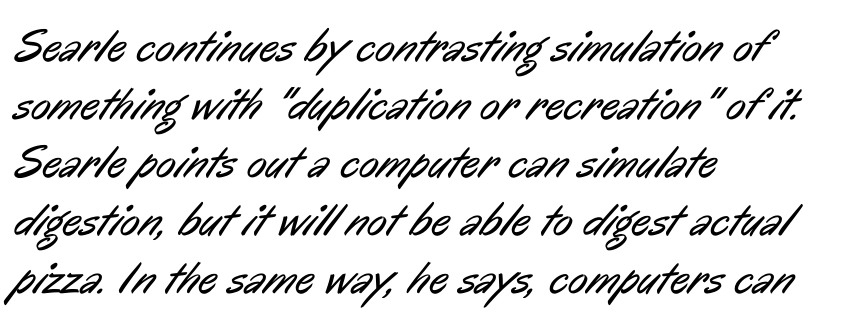
Examine the stroke ends and you'll find no serifs. Each letter keeps its own natural width here, so spacing adapts to shape. Counters stay open thanks to moderate or lighter strokes. Unmarked baselines from the first word to the last. In terms of letterspacing, this is plain default setting.
